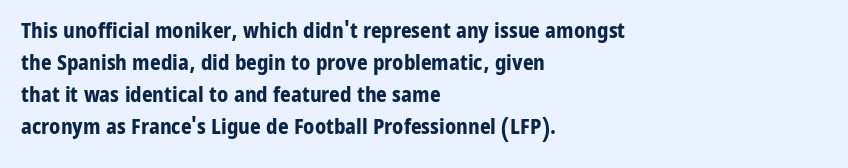
Tracking value appears to be zero — textbook default spacing. Is the type bold? Yes — the strokes are clearly thick and heavy. The block of text has a typical density, with ordinary space between rows. The rag falls on the right side of this text block. Words float on clear page, feet unadorned.
